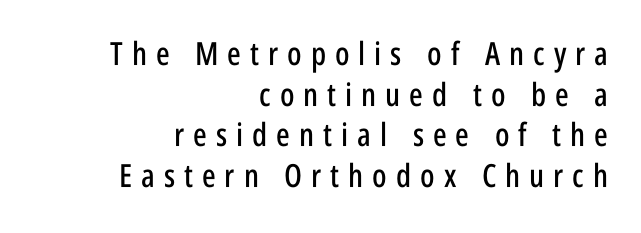
Q: Is the text italic (slanted)? A: No, it is upright.
Q: Is the typeface a serif or a sans-serif typeface? A: Sans-serif.
Q: Is the text underlined? A: No.
Q: How is the paragraph aligned? A: Right-aligned.
Q: Is the spacing between letters normal or unusually wide? A: Unusually wide.
Q: Is the spacing between lines tight, normal or loose? A: Normal.
Q: Width (condensed, normal, or wide)? A: Condensed.
Q: Stroke contrast? A: Low.
Q: x-height? A: Large.
Q: Monospaced? A: No.
